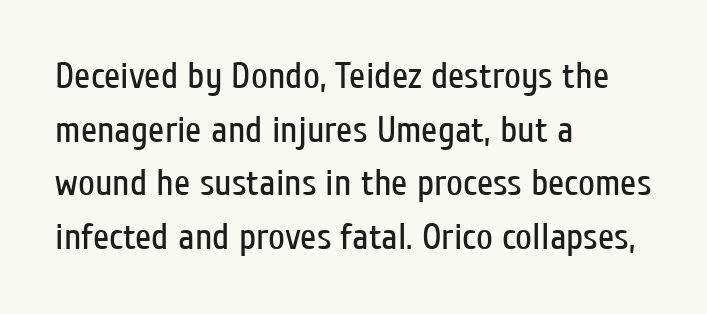
To sum up the face: it is a sans, with no serifs. The lines in this sample share a left origin and differ only in where they stop. Spacing verdict: proportional, widths tailored to each character. Horizontal bands of white between lines are of average thickness. Anything drawn beneath the words? Only blank space.
